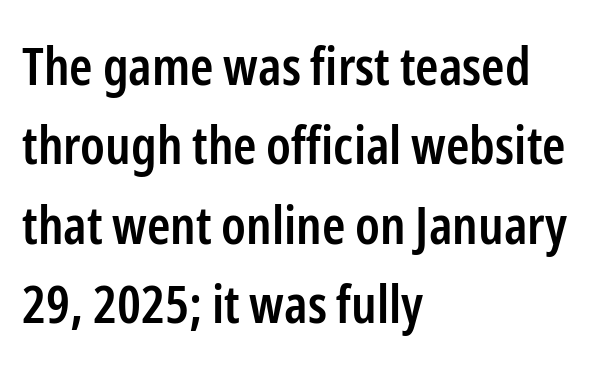
{"serif": "no", "italic": "no", "bold": "semi", "weight": "semibold", "width": "condensed", "stroke_contrast": "low", "x_height": "medium", "monospaced": "no", "underline": "no", "align": "left", "line_spacing": "normal", "line_spacing_ratio": 1.5, "letter_spacing": "normal", "letter_spacing_em": 0.0, "glyph_px": 53}
